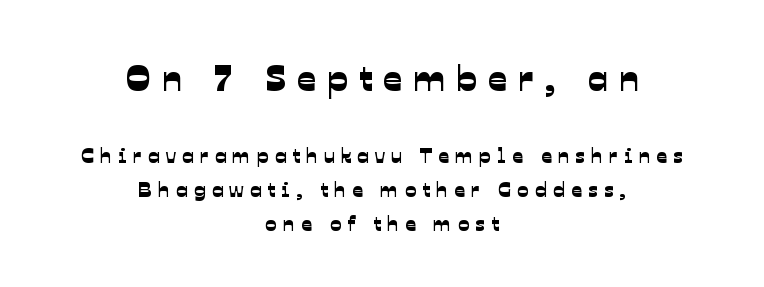
{"serif": "no", "width": "normal", "stroke_contrast": "low", "x_height": "medium", "monospaced": "no", "underline": "no", "align": "center", "line_spacing": "normal", "line_spacing_ratio": 1.63, "letter_spacing": "wide", "letter_spacing_em": 0.3, "larger_block": "first", "size_ratio": 1.76, "glyph_px": 37}
